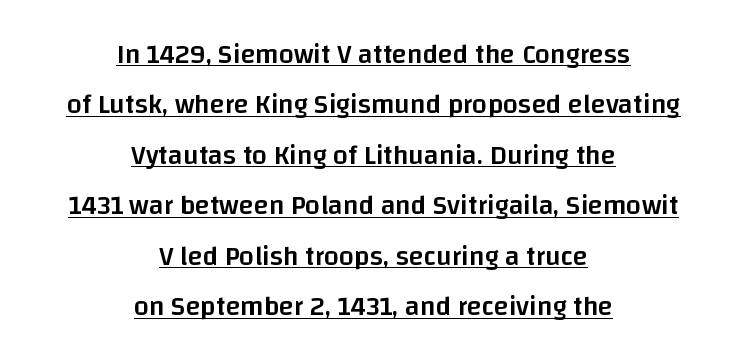
The image shows 27 px text type, upright; set centered, line spacing 1.87x, normal letter spacing, underlined.
